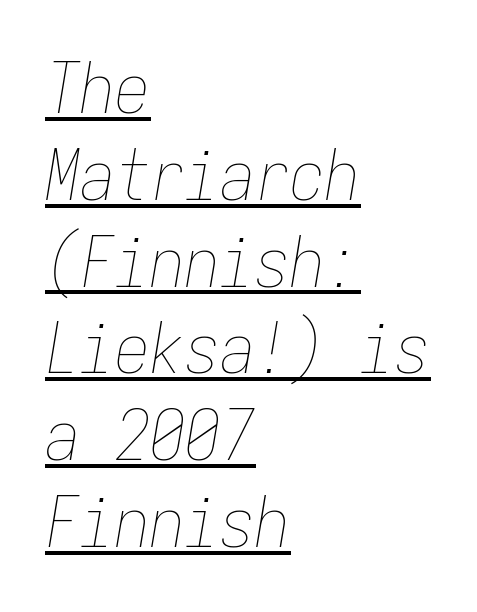
Q: Is the text bold? A: No.
Q: Is the text italic (slanted)? A: Yes, it leans right by about 9 degrees.
Q: Is the text underlined? A: Yes.
Q: How is the paragraph aligned? A: Left-aligned.
Q: Is the spacing between letters normal or unusually wide? A: Normal.
Q: Width (condensed, normal, or wide)? A: Condensed.
Q: Stroke contrast? A: Low.
Q: x-height? A: Medium.
Q: Monospaced? A: Yes.
